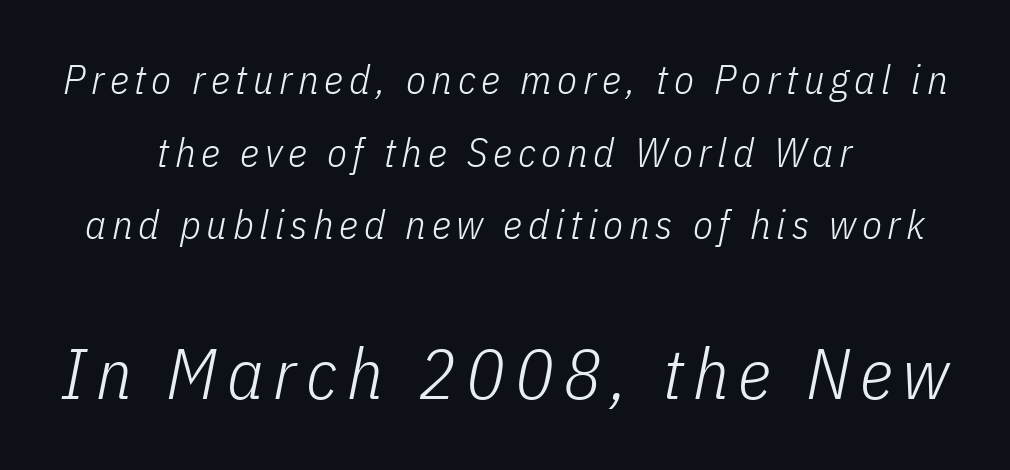
Q: Is the text bold? A: No.
Q: Is the text italic (slanted)? A: Yes, it leans right by about 11 degrees.
Q: Is the text underlined? A: No.
Q: How is the paragraph aligned? A: Centered.
Q: Which block of text is set in a larger size, the first (top) or the second (bottom)? A: The second (bottom) one.
Q: Width (condensed, normal, or wide)? A: Condensed.
Q: Stroke contrast? A: Low.
Q: x-height? A: Medium.
Q: Monospaced? A: No.
